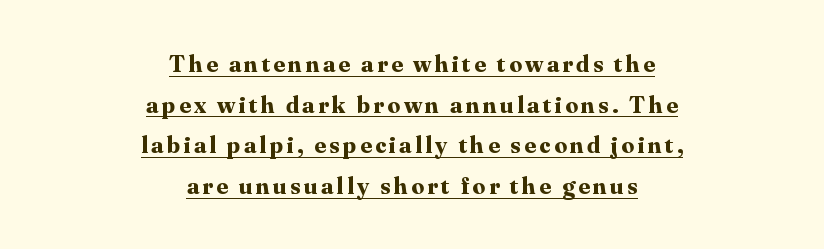
The image shows 25 px bold type, upright; set centered, normal line spacing (1.63x), underlined.
